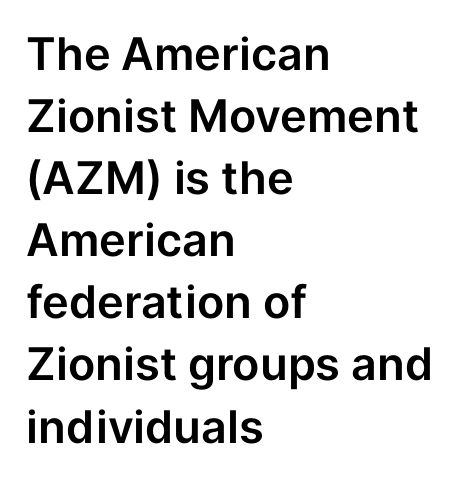
Horizontally, the lines are justified to the leading edge only. Nope, no serifs anywhere on these letters. Normally led — the rows are evenly, conventionally spaced. Is this a fixed-width face? No — the glyphs have proportional, varying widths.
